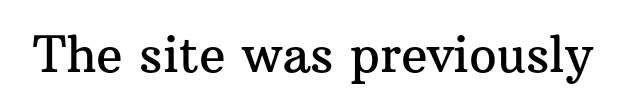
Varying glyph widths throughout — classic text-font behaviour. Little horizontal feet cap the strokes, marking this as serif type. The strip under each line holds only bare page. Do the letters lean? They stand straight. The letterforms sit shoulder to shoulder at normal distance.
